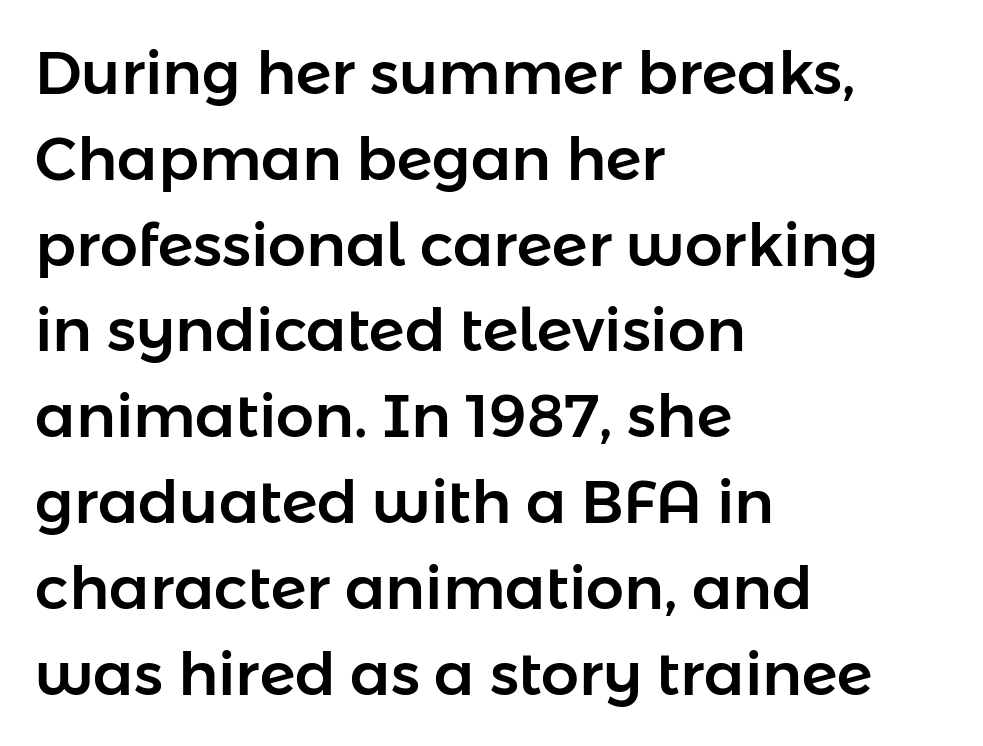
Q: Is the text italic (slanted)? A: No, it is upright.
Q: Is the typeface a serif or a sans-serif typeface? A: Sans-serif.
Q: Is the text underlined? A: No.
Q: How is the paragraph aligned? A: Left-aligned.
Q: Is the spacing between letters normal or unusually wide? A: Normal.
Q: Is the spacing between lines tight, normal or loose? A: Normal.
Q: Width (condensed, normal, or wide)? A: Normal.
Q: Stroke contrast? A: Low.
Q: x-height? A: Medium.
Q: Monospaced? A: No.
